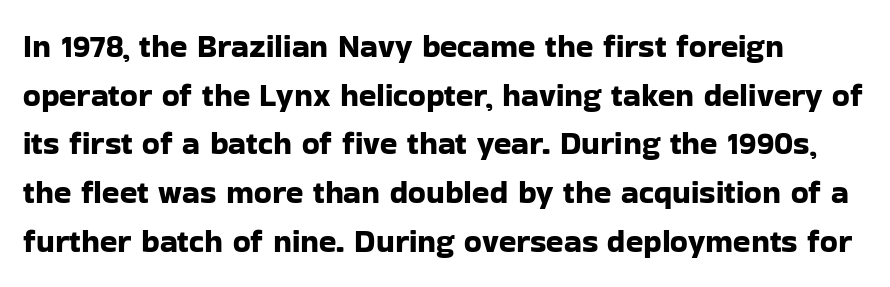
This block has exactly the height ordinary leading produces. Caption: standard tracking, unaltered. I'd call this a sans setting — the letters go barefoot. Quick note: underline off. Do the characters align in a grid? No, the font is proportional. The type sits square on the baseline with zero lean.
